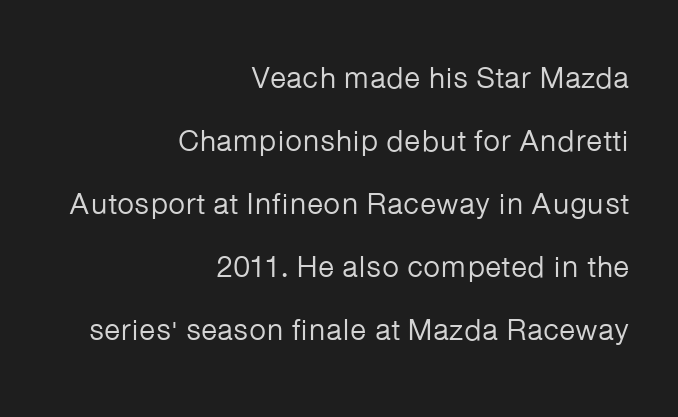
Default kerning and tracking; the words read as compact shapes. Beneath every word, the page is bare. This sample has the flowing, uneven cadence of proportional lettering. Vertical spacing — loose. If you drew a ruler down the right edge, every line would touch it. Stroke thickness stays within the range of a standard reading face or lighter.
